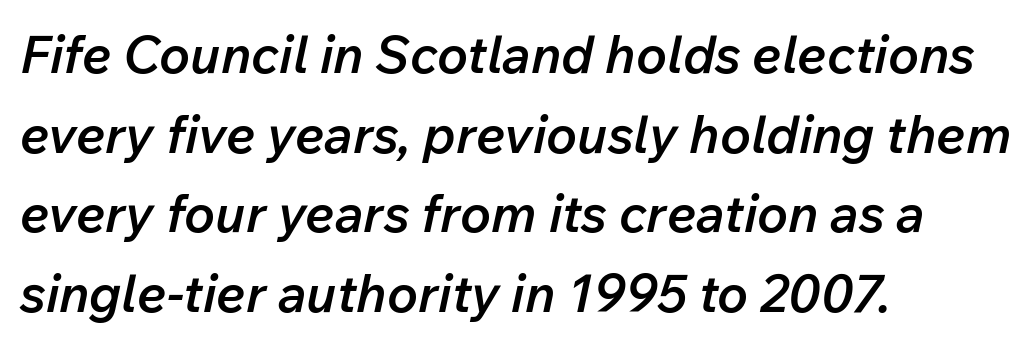
Q: Is the text bold? A: Semi-bold.
Q: Is the text italic (slanted)? A: Yes, it leans right by about 12 degrees.
Q: Is the text underlined? A: No.
Q: How is the paragraph aligned? A: Left-aligned.
Q: Is the spacing between letters normal or unusually wide? A: Normal.
Q: Is the spacing between lines tight, normal or loose? A: Normal.
Q: Width (condensed, normal, or wide)? A: Normal.
Q: Stroke contrast? A: Low.
Q: x-height? A: Medium.
Q: Monospaced? A: No.
